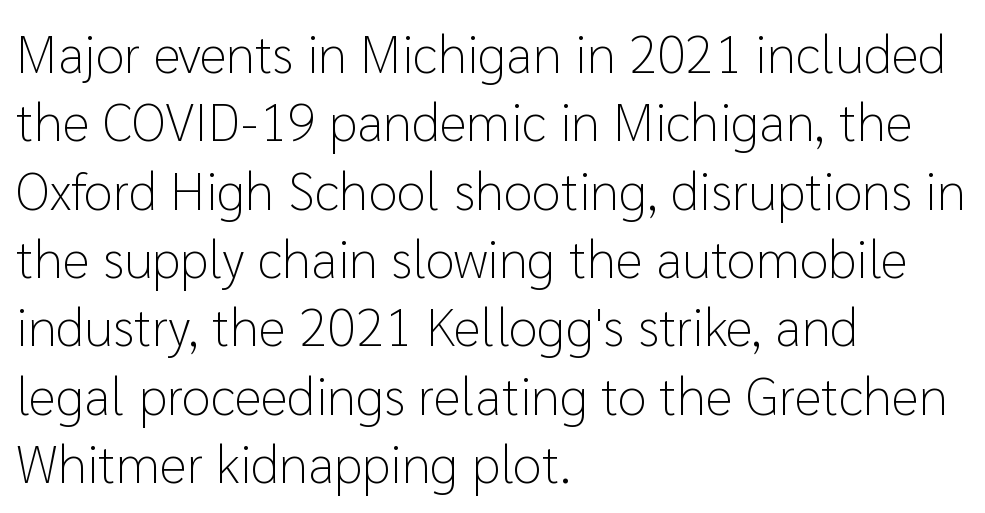
Underline: absent. Spacing verdict: proportional, widths tailored to each character. Heft: none added — not bold. Posture: vertical. The rendering anchors every line to the left-hand side.
